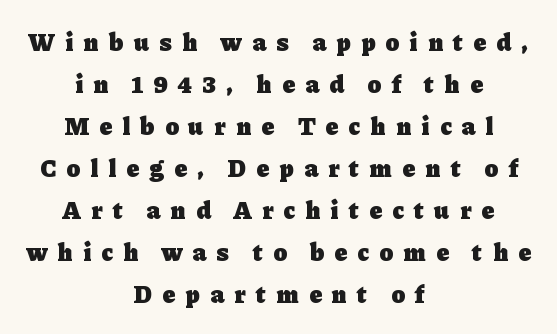
Q: Is the text bold? A: Yes.
Q: Is the text italic (slanted)? A: No, it is upright.
Q: Is the text underlined? A: No.
Q: How is the paragraph aligned? A: Centered.
Q: Is the spacing between letters normal or unusually wide? A: Unusually wide.
Q: Is the spacing between lines tight, normal or loose? A: Normal.
